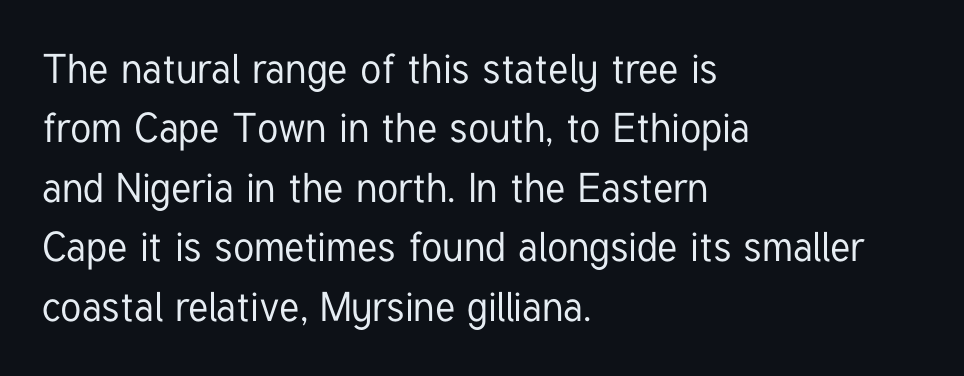
{"serif": "no", "italic": "no", "width": "condensed", "stroke_contrast": "low", "x_height": "medium", "monospaced": "no", "underline": "no", "align": "left", "line_spacing": "normal", "line_spacing_ratio": 1.45, "letter_spacing": "normal", "letter_spacing_em": 0.0, "glyph_px": 41}
